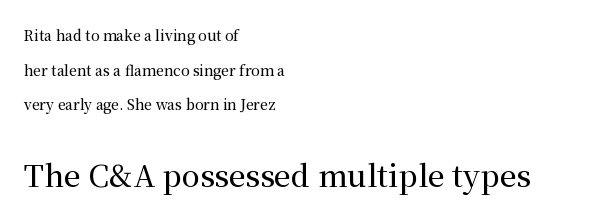
Q: Is the text italic (slanted)? A: No, it is upright.
Q: Is the typeface a serif or a sans-serif typeface? A: Serif.
Q: Is the text underlined? A: No.
Q: How is the paragraph aligned? A: Left-aligned.
Q: Is the spacing between letters normal or unusually wide? A: Normal.
Q: Is the spacing between lines tight, normal or loose? A: Loose.
Q: Which block of text is set in a larger size, the first (top) or the second (bottom)? A: The second (bottom) one.
Q: Width (condensed, normal, or wide)? A: Normal.
Q: Stroke contrast? A: Medium.
Q: x-height? A: Medium.
Q: Monospaced? A: No.
